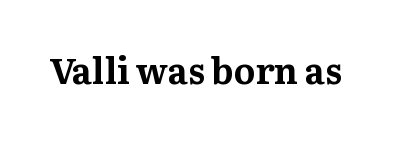
Q: Is the text bold? A: Yes.
Q: Is the text italic (slanted)? A: No, it is upright.
Q: Is the typeface a serif or a sans-serif typeface? A: Serif.
Q: Is the text underlined? A: No.
Q: Is the spacing between letters normal or unusually wide? A: Normal.
Q: Width (condensed, normal, or wide)? A: Normal.
Q: Stroke contrast? A: Medium.
Q: x-height? A: Medium.
Q: Monospaced? A: No.
